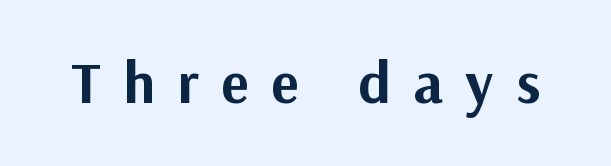
These words are printed bold, with thick strokes throughout. I'd call this a sans setting — the letters go barefoot. The foot of each line stays bare and open. Vertical strokes here are truly vertical. Here the designer chose a conventional face with non-uniform glyph widths. Look at the tracking — it's clearly loosened, letters drifting apart.
